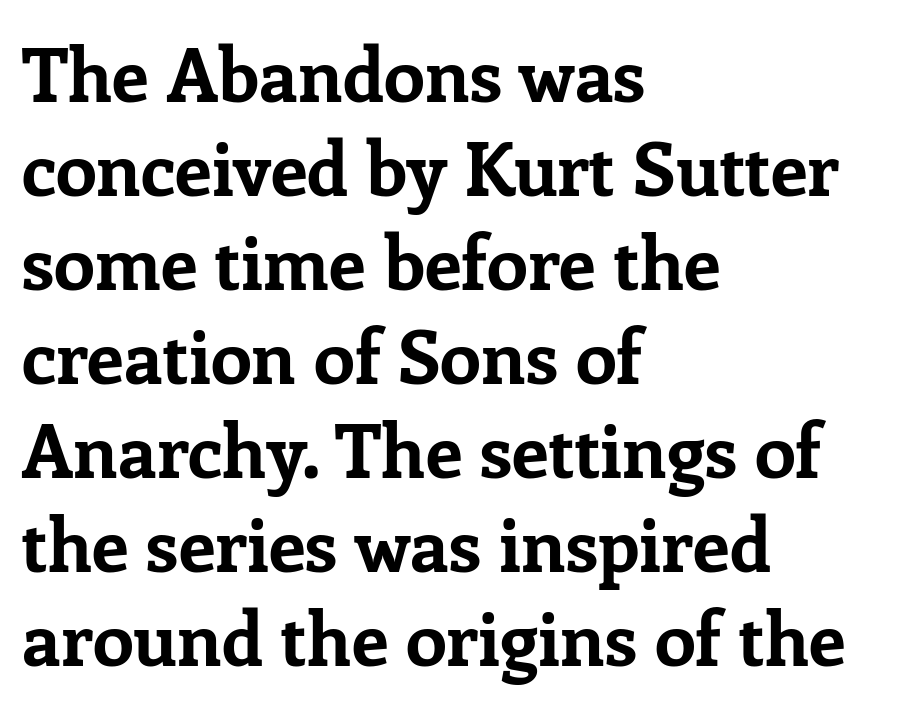
Q: Is the text bold? A: Yes.
Q: Is the text italic (slanted)? A: No, it is upright.
Q: Is the typeface a serif or a sans-serif typeface? A: Serif.
Q: Is the text underlined? A: No.
Q: How is the paragraph aligned? A: Left-aligned.
Q: Is the spacing between letters normal or unusually wide? A: Normal.
Q: Is the spacing between lines tight, normal or loose? A: Normal.
Q: Width (condensed, normal, or wide)? A: Normal.
Q: Stroke contrast? A: Low.
Q: x-height? A: Medium.
Q: Monospaced? A: No.
